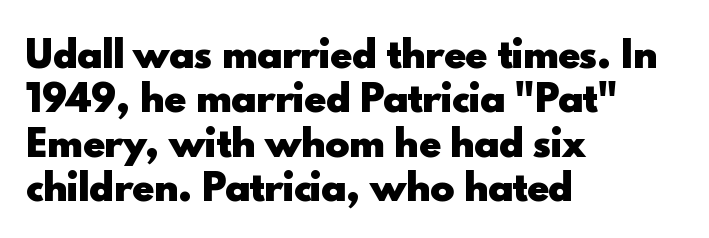
The image shows 36 px heavy sans-serif type, upright; set left-aligned, line spacing 1.23x, normal letter spacing, not underlined; a small x-height.
